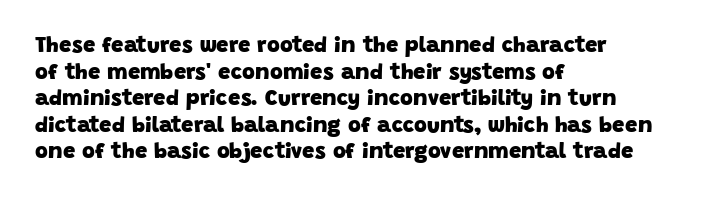
The image shows 22 px bold type; set left-aligned, line spacing 1.21x, normal letter spacing, not underlined.
